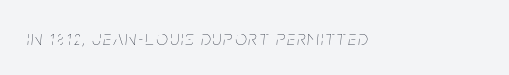
{"italic": "yes", "lean": "right", "slant_degrees": 5, "bold": "no", "underline": "no", "align": "left", "glyph_px": 20}
